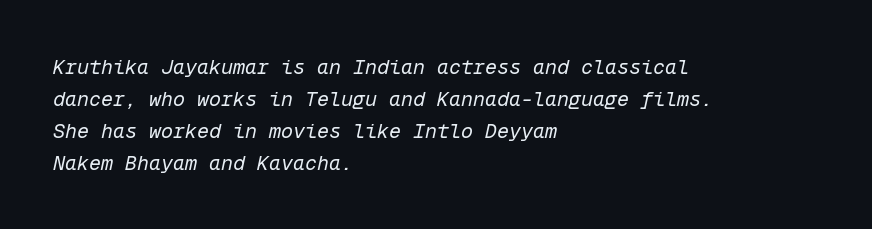
Q: Is the text bold? A: No.
Q: Is the text italic (slanted)? A: Yes, it leans right by about 12 degrees.
Q: Is the text underlined? A: No.
Q: How is the paragraph aligned? A: Left-aligned.
Q: Is the spacing between letters normal or unusually wide? A: Normal.
Q: Is the spacing between lines tight, normal or loose? A: Normal.
